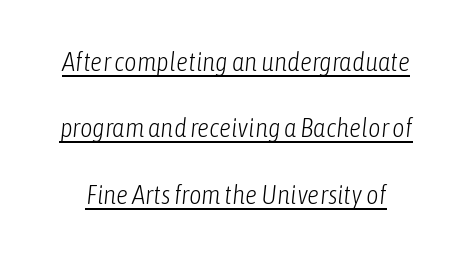
{"italic": "yes", "lean": "right", "slant_degrees": 6, "bold": "no", "underline": "yes", "line_spacing": "loose", "line_spacing_ratio": 2.46, "letter_spacing": "normal", "letter_spacing_em": 0.0, "glyph_px": 27}
